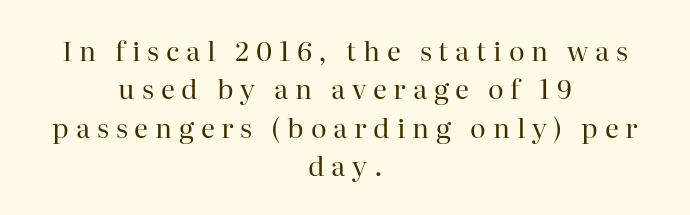
Does extra space separate the letters? Yes, quite a lot of it. Successive baselines arrive at the customary interval. The typography opts for an upright posture over an oblique one. The string is rendered with underlining switched off.
